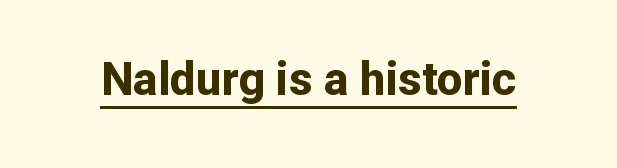
{"serif": "no", "italic": "no", "bold": "yes", "weight": "bold", "width": "normal", "stroke_contrast": "low", "x_height": "medium", "monospaced": "no", "underline": "yes", "letter_spacing": "normal", "letter_spacing_em": 0.0, "glyph_px": 46}
